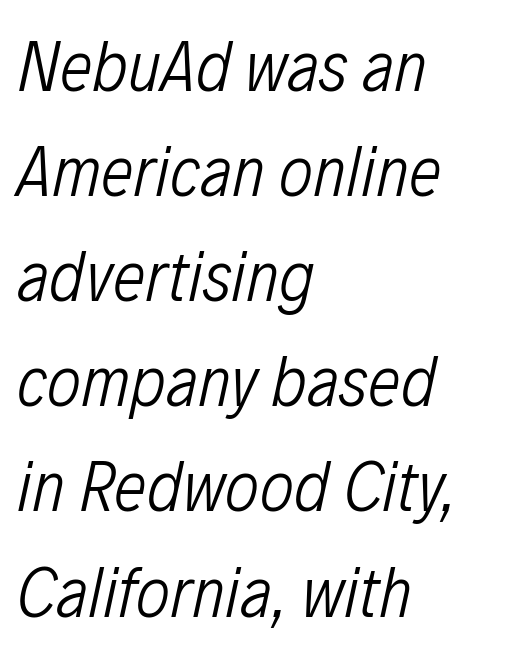
The image shows 73 px light, condensed type, italic (leaning right); set left-aligned, normal line spacing (1.44x), normal letter spacing, not underlined; low stroke contrast and a medium x-height.
